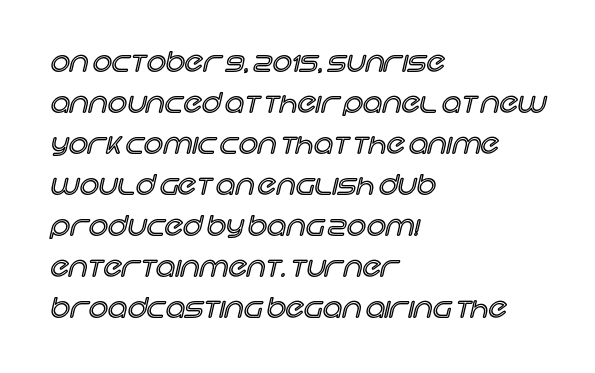
The image shows 27 px text type; set left-aligned, normal line spacing (1.52x), normal letter spacing, not underlined.
